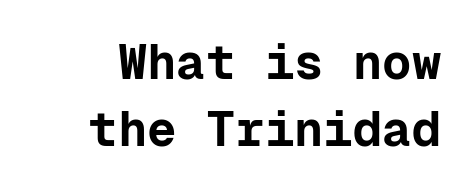
A dark, heavy texture on the line: the type is bold. This rendering leaves character spacing at its baseline value. The space directly below the letters is spotless. Characters remain perfectly vertical along every line.
